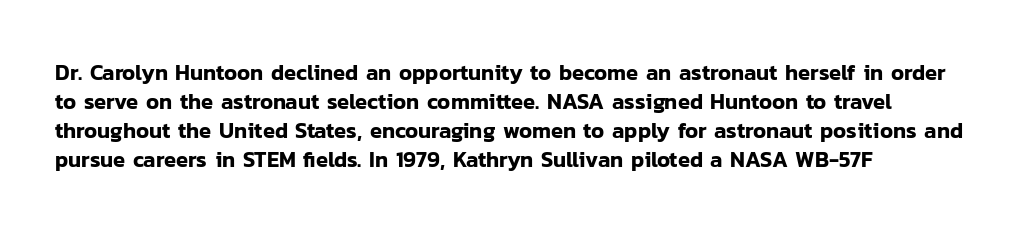
It's the straight-up-and-down kind of type. The horizontal fit of the characters is conventional and even. These lines are set flush left with a ragged right edge. Glance below the letters and you will spot only blank space.
